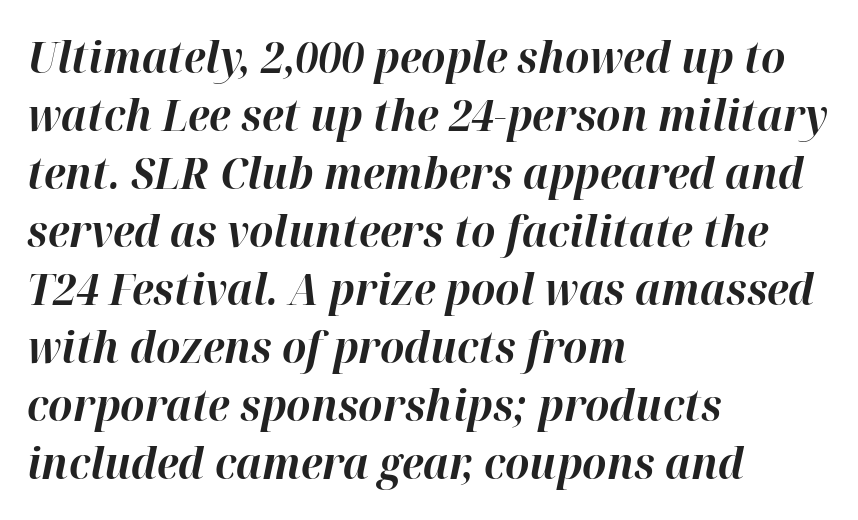
Q: Is the text bold? A: Yes.
Q: Is the text italic (slanted)? A: Yes, it leans right by about 12 degrees.
Q: Is the text underlined? A: No.
Q: How is the paragraph aligned? A: Left-aligned.
Q: Is the spacing between letters normal or unusually wide? A: Normal.
Q: Is the spacing between lines tight, normal or loose? A: Normal.
Q: Width (condensed, normal, or wide)? A: Normal.
Q: Stroke contrast? A: High.
Q: x-height? A: Medium.
Q: Monospaced? A: No.
